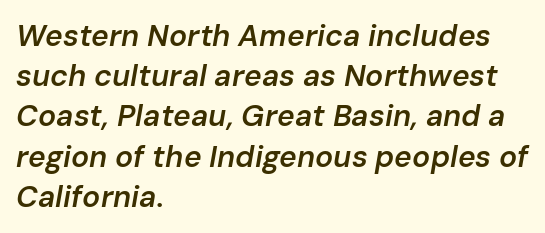
Q: Is the text bold? A: Semi-bold.
Q: Is the text italic (slanted)? A: Yes, it leans right by about 10 degrees.
Q: Is the text underlined? A: No.
Q: How is the paragraph aligned? A: Left-aligned.
Q: Is the spacing between letters normal or unusually wide? A: Normal.
Q: Is the spacing between lines tight, normal or loose? A: Normal.
Q: Width (condensed, normal, or wide)? A: Normal.
Q: Stroke contrast? A: Low.
Q: x-height? A: Medium.
Q: Monospaced? A: No.
